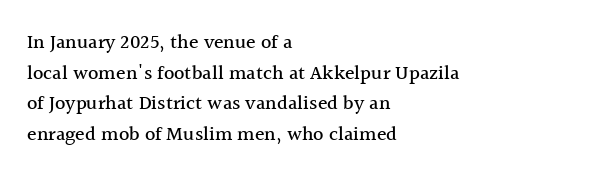
Posture: upright roman. Where is the straight margin? On the left. The passage shown stacks its lines at a standard gap. The passage shown is not underscored anywhere. The tracking reads as untouched default to a designer's eye.
